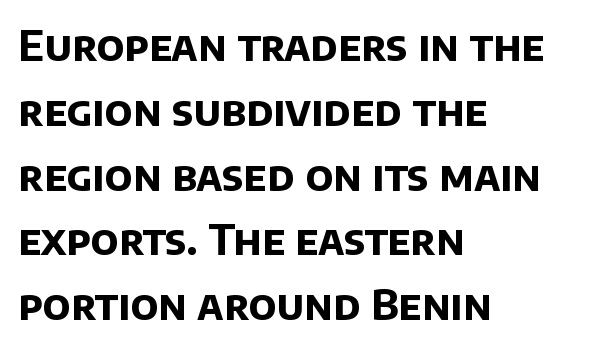
The image shows 41 px bold sans-serif type; set left-aligned, normal line spacing (1.58x), normal letter spacing, not underlined; low stroke contrast and a large x-height.
